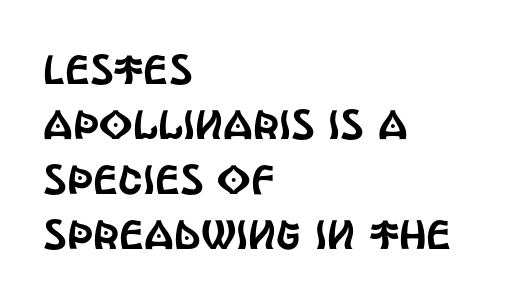
The passage shown is typeset with a sans-serif family. Proportional: the letters do not fall into vertical columns. Short note: letters normally spaced. What's the leading like? Ordinary, nothing unusual. Check under the words: just untouched page. This rendering uses left alignment, leaving the right contour irregular.
